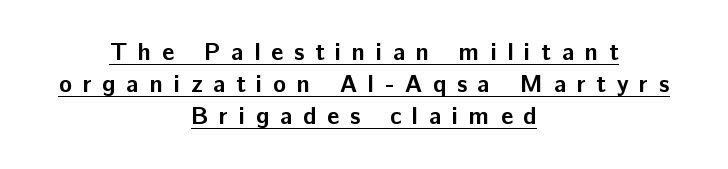
Q: Is the text bold? A: Yes.
Q: Is the text italic (slanted)? A: No, it is upright.
Q: Is the text underlined? A: Yes.
Q: How is the paragraph aligned? A: Centered.
Q: Is the spacing between letters normal or unusually wide? A: Unusually wide.
Q: Is the spacing between lines tight, normal or loose? A: Normal.
